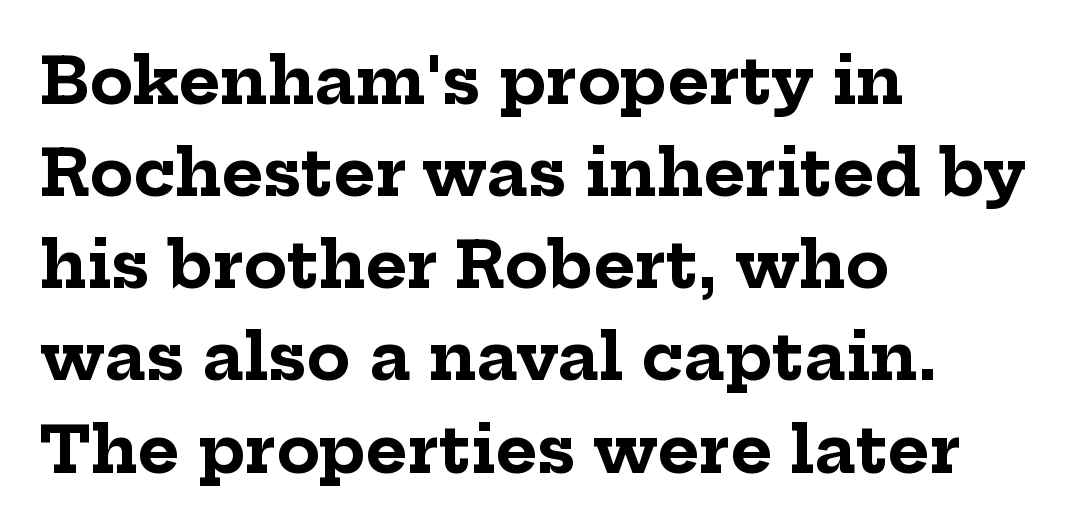
Little horizontal feet cap the strokes, marking this as serif type. Here the designer chose a conventional face with non-uniform glyph widths. What stands out about the letter spacing? Nothing — it is the standard amount. The font's upright variant was chosen for this text. Descenders are the only things crossing below the line. The text block is weighted toward the left margin, trailing off unevenly rightward.
